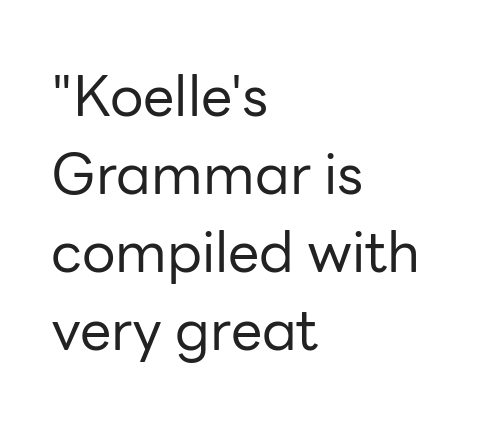
Q: Is the text bold? A: No.
Q: Is the text italic (slanted)? A: No, it is upright.
Q: Is the typeface a serif or a sans-serif typeface? A: Sans-serif.
Q: Is the text underlined? A: No.
Q: How is the paragraph aligned? A: Left-aligned.
Q: Is the spacing between letters normal or unusually wide? A: Normal.
Q: Is the spacing between lines tight, normal or loose? A: Normal.
Q: Width (condensed, normal, or wide)? A: Normal.
Q: Stroke contrast? A: Low.
Q: x-height? A: Medium.
Q: Monospaced? A: No.
